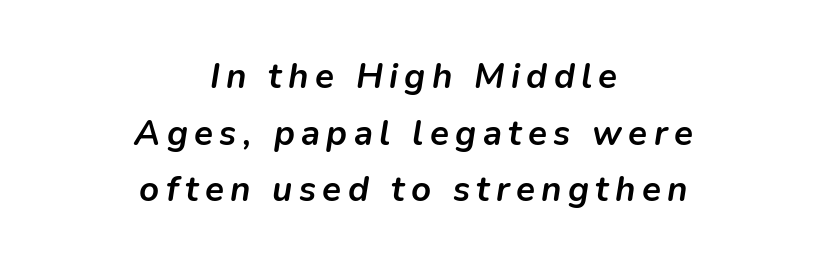
Q: Is the text bold? A: Yes.
Q: Is the text italic (slanted)? A: Yes, it leans right by about 9 degrees.
Q: Is the text underlined? A: No.
Q: How is the paragraph aligned? A: Centered.
Q: Is the spacing between lines tight, normal or loose? A: Normal.
Q: Width (condensed, normal, or wide)? A: Normal.
Q: Stroke contrast? A: Low.
Q: x-height? A: Medium.
Q: Monospaced? A: No.
